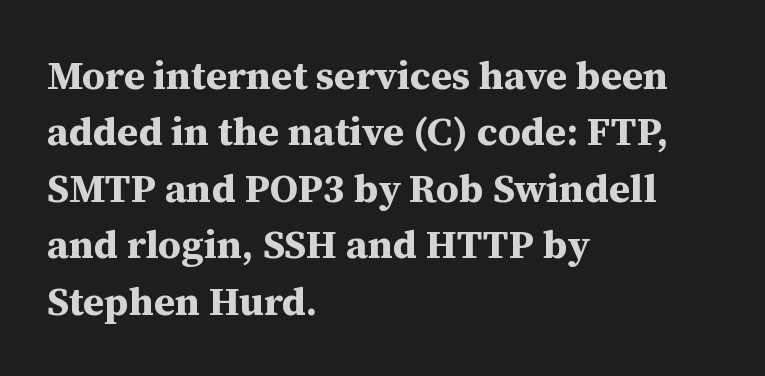
The image shows 40 px bold serif type, upright; set left-aligned, normal line spacing (1.41x), normal letter spacing, not underlined; medium stroke contrast and a medium x-height.
